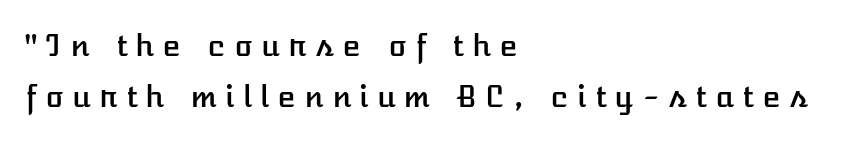
The image shows 30 px text type, upright; set left-aligned, normal line spacing (1.7x), unusually wide letter spacing (+0.28 em), not underlined; low stroke contrast and a medium x-height.
